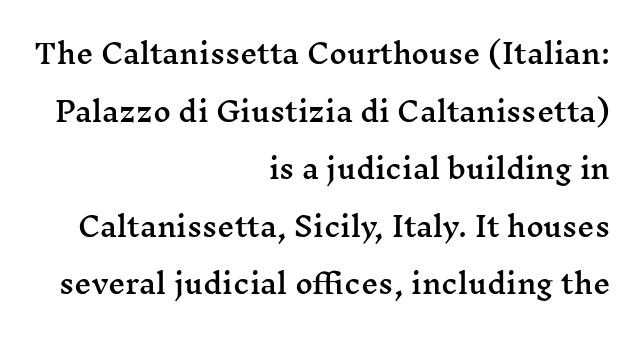
The image shows 27 px text type, upright; set right-aligned, loose line spacing (2.13x), normal letter spacing, not underlined.
